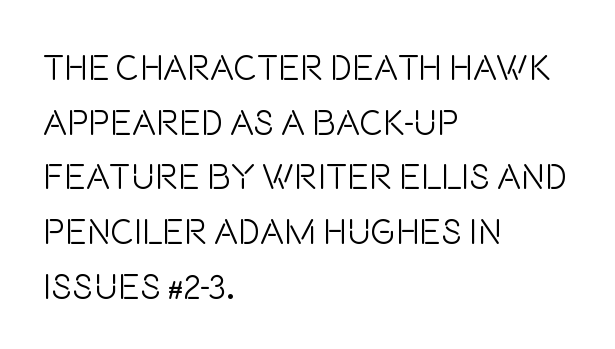
Q: Is the text bold? A: No.
Q: Is the text italic (slanted)? A: No, it is upright.
Q: Is the typeface a serif or a sans-serif typeface? A: Sans-serif.
Q: Is the text underlined? A: No.
Q: How is the paragraph aligned? A: Left-aligned.
Q: Is the spacing between letters normal or unusually wide? A: Normal.
Q: Is the spacing between lines tight, normal or loose? A: Normal.
Q: Width (condensed, normal, or wide)? A: Condensed.
Q: Stroke contrast? A: Low.
Q: x-height? A: Large.
Q: Monospaced? A: No.
